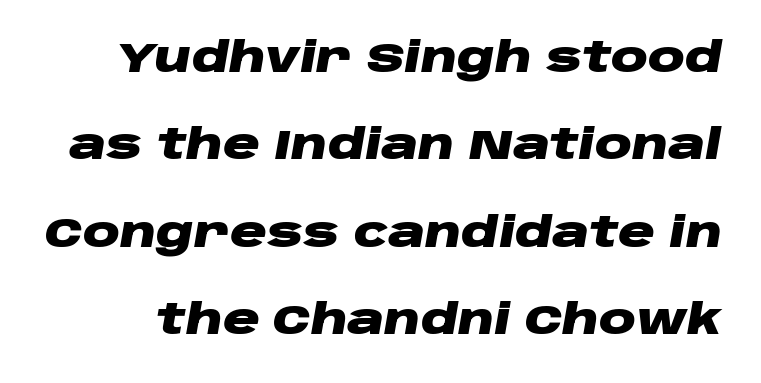
The baseline area is clear. Thick stems and heavy bowls — unmistakably bold. Each word holds together tightly as a unit, with standard inter-letter gaps. Varying glyph widths throughout — classic text-font behaviour. If you measured baseline to baseline, you'd find a long distance. This sample uses an oblique cut, with every glyph tilted off the vertical.
